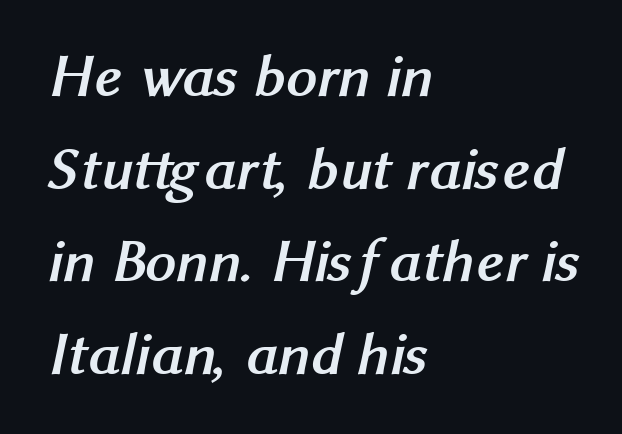
Q: Is the text bold? A: Yes.
Q: Is the typeface a serif or a sans-serif typeface? A: Sans-serif.
Q: Is the text underlined? A: No.
Q: How is the paragraph aligned? A: Left-aligned.
Q: Is the spacing between letters normal or unusually wide? A: Normal.
Q: Is the spacing between lines tight, normal or loose? A: Normal.
Q: Width (condensed, normal, or wide)? A: Normal.
Q: Stroke contrast? A: Medium.
Q: x-height? A: Medium.
Q: Monospaced? A: No.
